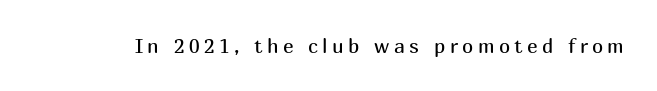
Q: Is the text bold? A: No.
Q: Is the text italic (slanted)? A: No, it is upright.
Q: Is the text underlined? A: No.
Q: Is the spacing between letters normal or unusually wide? A: Unusually wide.
